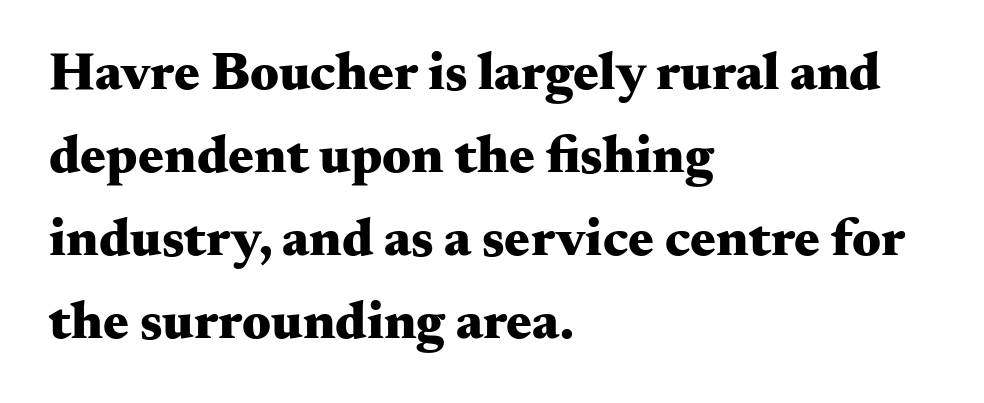
Q: Is the text bold? A: Yes.
Q: Is the text italic (slanted)? A: No, it is upright.
Q: Is the typeface a serif or a sans-serif typeface? A: Serif.
Q: Is the text underlined? A: No.
Q: How is the paragraph aligned? A: Left-aligned.
Q: Is the spacing between letters normal or unusually wide? A: Normal.
Q: Is the spacing between lines tight, normal or loose? A: Normal.
Q: Width (condensed, normal, or wide)? A: Wide.
Q: Stroke contrast? A: Medium.
Q: x-height? A: Small.
Q: Monospaced? A: No.
